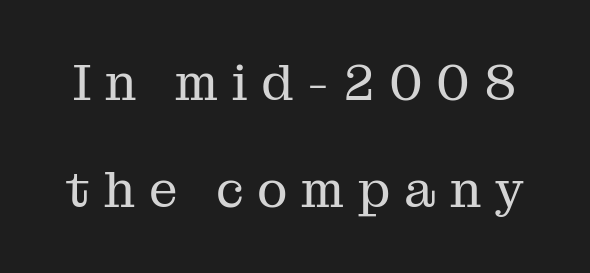
Q: Is the text bold? A: No.
Q: Is the text italic (slanted)? A: No, it is upright.
Q: Is the typeface a serif or a sans-serif typeface? A: Serif.
Q: Is the text underlined? A: No.
Q: Is the spacing between letters normal or unusually wide? A: Unusually wide.
Q: Is the spacing between lines tight, normal or loose? A: Loose.
Q: Width (condensed, normal, or wide)? A: Normal.
Q: Stroke contrast? A: Medium.
Q: x-height? A: Medium.
Q: Monospaced? A: No.
